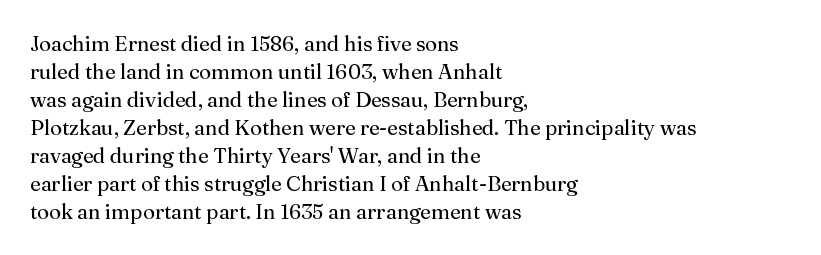
{"italic": "no", "bold": "no", "underline": "no", "align": "left", "line_spacing": "normal", "line_spacing_ratio": 1.33, "letter_spacing": "normal", "letter_spacing_em": 0.0, "glyph_px": 21}
